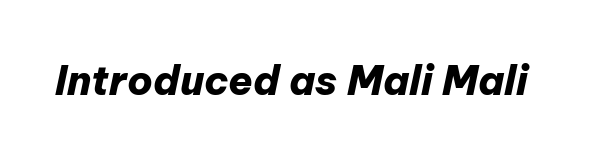
The image shows 40 px heavy type, italic (leaning right); set normal letter spacing, not underlined; low stroke contrast and a medium x-height.
